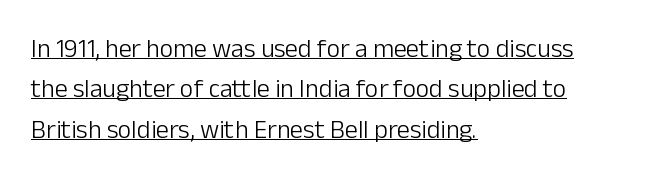
Vertical stems look standard width or narrower in stroke. Looks like someone drew a line under every word here. A normal amount of white space separates one row of letters from the next. One-word summary of the alignment: left. No italicization has been applied; the sample stays upright. In terms of letterspacing, this is plain default setting.
